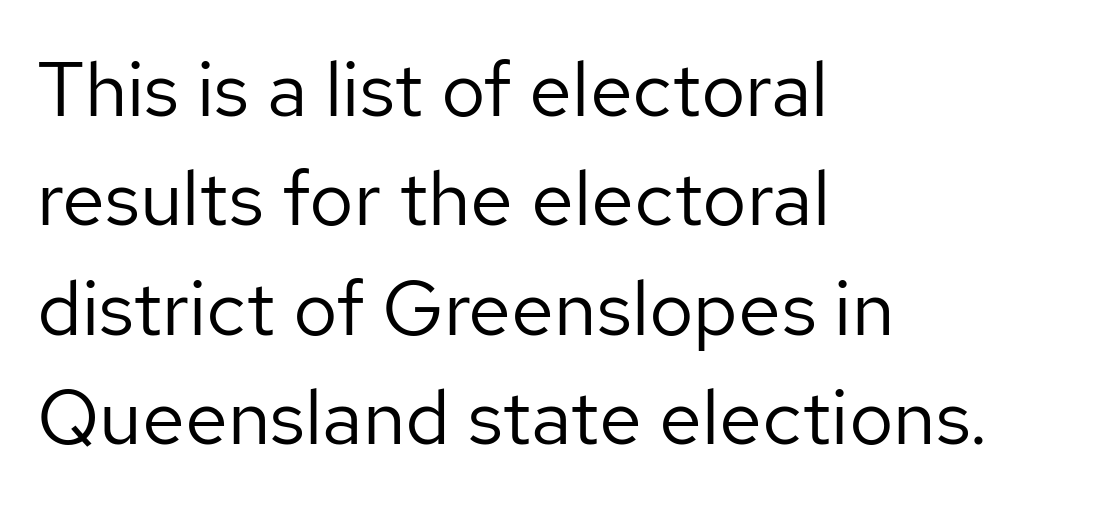
The image shows 77 px regular-weight sans-serif type, upright; set left-aligned, normal line spacing (1.42x), normal letter spacing, not underlined; low stroke contrast and a medium x-height.
